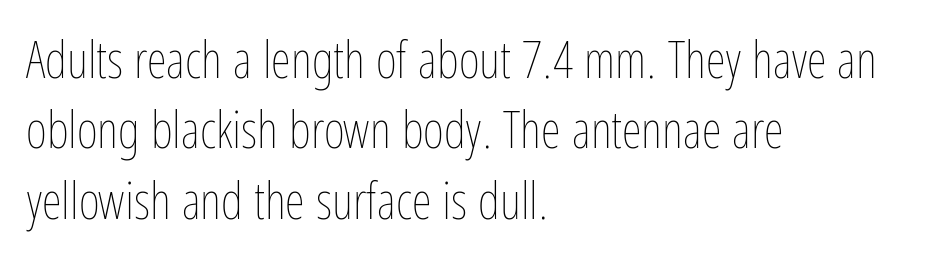
{"italic": "no", "bold": "no", "weight": "thin", "width": "condensed", "stroke_contrast": "low", "x_height": "medium", "monospaced": "no", "underline": "no", "align": "left", "line_spacing": "normal", "line_spacing_ratio": 1.38, "letter_spacing": "normal", "letter_spacing_em": 0.0, "glyph_px": 51}
